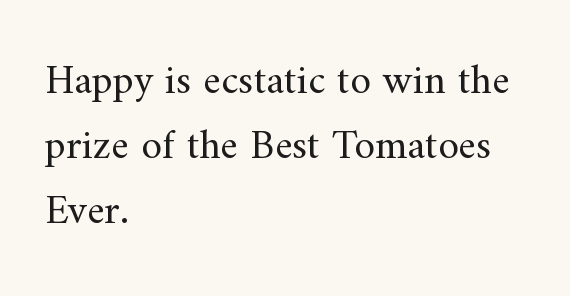
Observe the ordinary spacing: letters are neighbours, not strangers. Upright lettering throughout. Regarding leading, the lines here are spaced in the standard way. The rendering shows small feet on the letterforms — a serif design. Any mark beneath the type? The region is blank.
